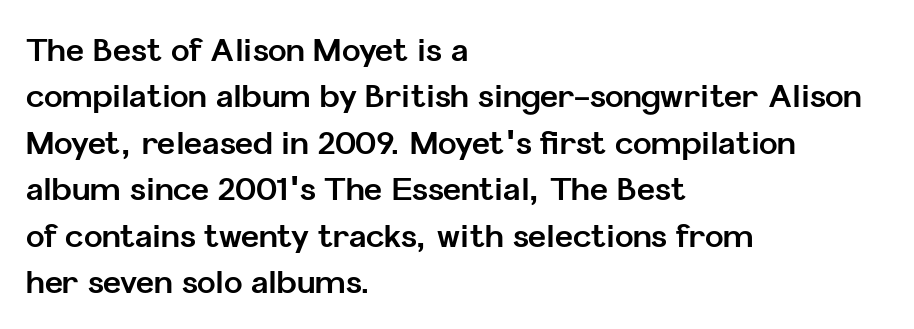
Q: Is the text bold? A: Yes.
Q: Is the text italic (slanted)? A: No, it is upright.
Q: Is the typeface a serif or a sans-serif typeface? A: Sans-serif.
Q: Is the text underlined? A: No.
Q: How is the paragraph aligned? A: Left-aligned.
Q: Is the spacing between letters normal or unusually wide? A: Normal.
Q: Is the spacing between lines tight, normal or loose? A: Normal.
Q: Width (condensed, normal, or wide)? A: Normal.
Q: Stroke contrast? A: Low.
Q: x-height? A: Medium.
Q: Monospaced? A: No.
